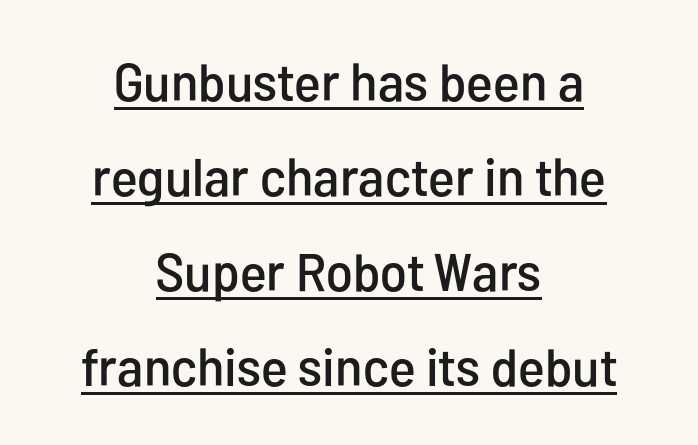
{"serif": "no", "italic": "no", "width": "condensed", "stroke_contrast": "low", "x_height": "medium", "monospaced": "no", "underline": "yes", "align": "center", "line_spacing_ratio": 1.79, "letter_spacing": "normal", "letter_spacing_em": 0.0, "glyph_px": 53}
